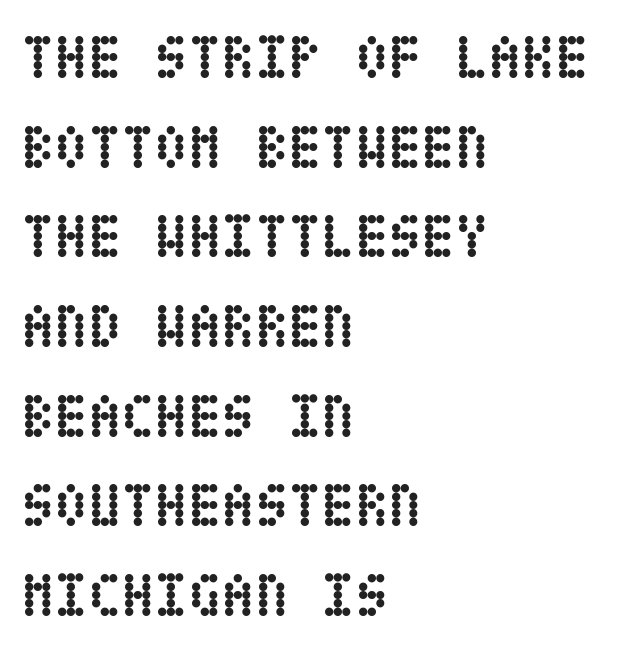
The lines sit at an ordinary, default distance from one another. This is the regular roman posture of the typeface. Caption: multi-line text, flush left, ragged right. How are the letters spaced? Ordinarily, with no added tracking.
